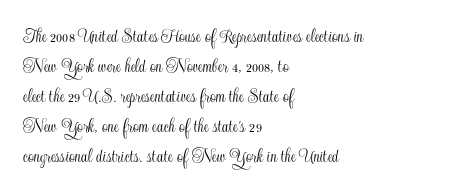
The image shows 21 px text type; set left-aligned, normal line spacing (1.43x), normal letter spacing, not underlined.
